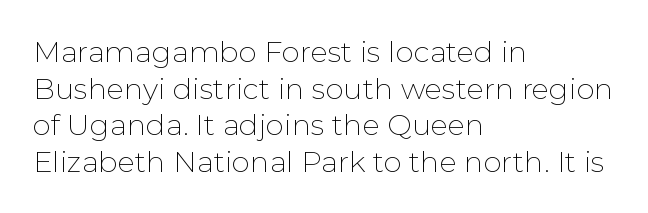
One glance says typical: line gaps are just what's usual. The passage shown is not underscored anywhere. Weight: not bold — regular or lighter. Each letter keeps its own natural width here, so spacing adapts to shape. Observe the absence of serifs on each vertical stroke in this sample.
